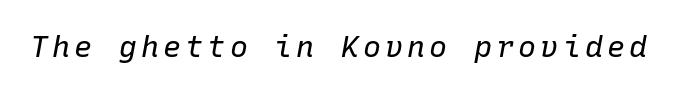
Q: Is the text bold? A: No.
Q: Is the text italic (slanted)? A: Yes, it leans right by about 10 degrees.
Q: Is the text underlined? A: No.
Q: Width (condensed, normal, or wide)? A: Normal.
Q: Stroke contrast? A: Low.
Q: x-height? A: Medium.
Q: Monospaced? A: Yes.
